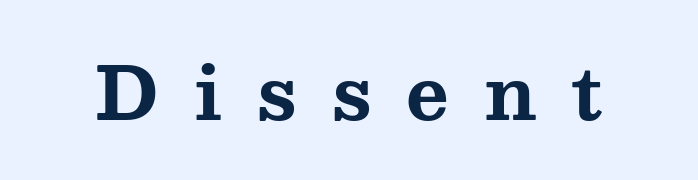
Is this a fixed-width face? No — the glyphs have proportional, varying widths. The rendering uses a bold face; every stroke is thick and dark. Font category for this specimen: serif. You could only call the tracking loose — the letters float apart. Plain, unruled lines of type. Ordinary non-slanted type is in use.
